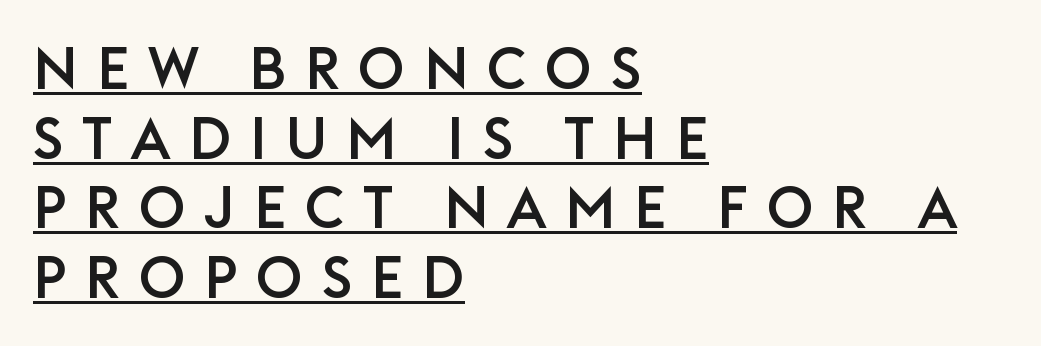
{"serif": "no", "italic": "no", "width": "normal", "stroke_contrast": "low", "x_height": "large", "monospaced": "no", "underline": "yes", "align": "left", "line_spacing_ratio": 1.2, "letter_spacing": "wide", "letter_spacing_em": 0.32, "glyph_px": 58}
